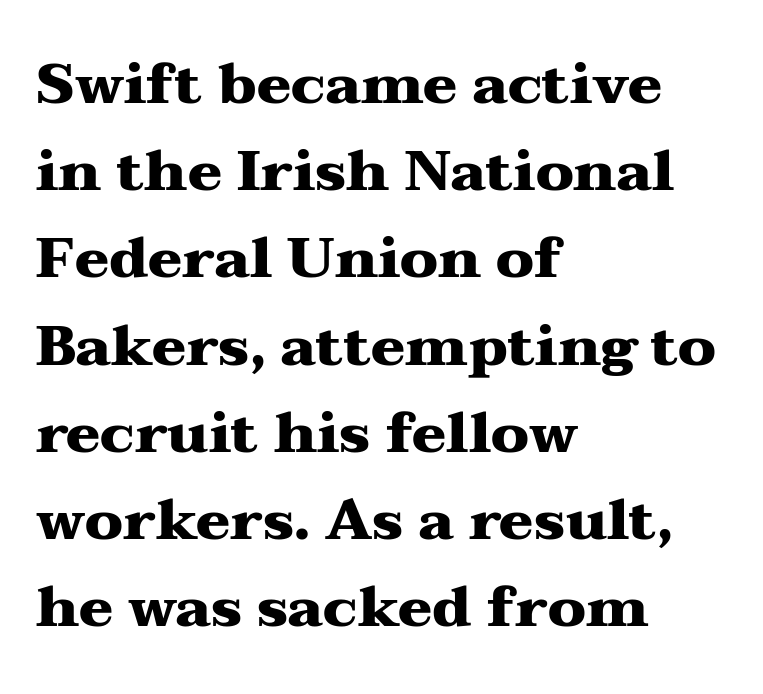
{"serif": "yes", "italic": "no", "bold": "yes", "weight": "heavy", "width": "wide", "stroke_contrast": "medium", "x_height": "medium", "monospaced": "no", "underline": "no", "align": "left", "line_spacing": "normal", "line_spacing_ratio": 1.53, "letter_spacing": "normal", "letter_spacing_em": 0.0, "glyph_px": 57}
